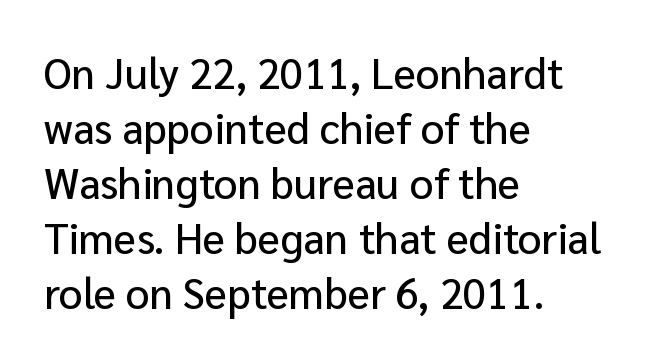
Q: Is the text italic (slanted)? A: No, it is upright.
Q: Is the typeface a serif or a sans-serif typeface? A: Sans-serif.
Q: Is the text underlined? A: No.
Q: How is the paragraph aligned? A: Left-aligned.
Q: Is the spacing between letters normal or unusually wide? A: Normal.
Q: Is the spacing between lines tight, normal or loose? A: Normal.
Q: Width (condensed, normal, or wide)? A: Normal.
Q: Stroke contrast? A: Low.
Q: x-height? A: Medium.
Q: Monospaced? A: No.
